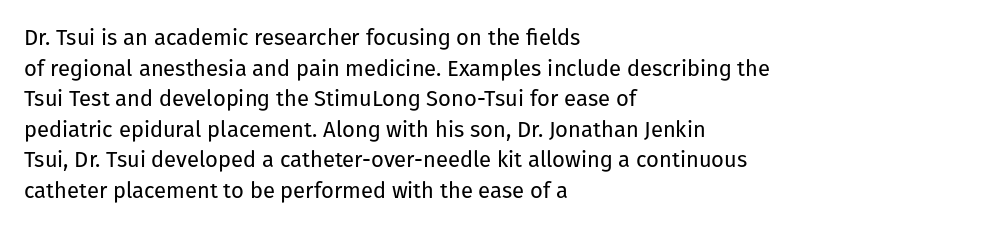
The image shows 22 px text type, upright; set left-aligned, normal line spacing (1.39x), normal letter spacing, not underlined.
